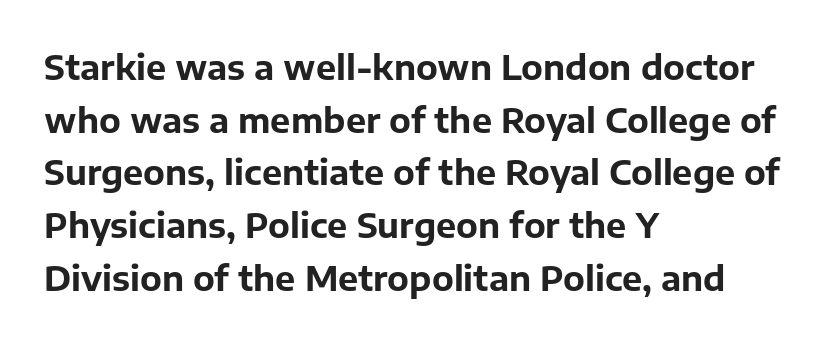
The image shows 34 px bold sans-serif type, upright; set left-aligned, normal line spacing (1.55x), normal letter spacing, not underlined; low stroke contrast and a medium x-height.
